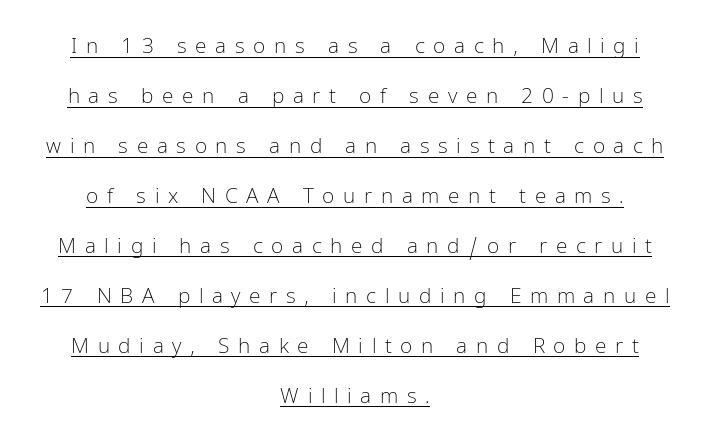
Whoever set this chose breathing room over compactness in the vertical rhythm. When letters stand straight like this, we call the style roman or upright. A baseline rule has been typeset under these characters. The lines are quadded center.
